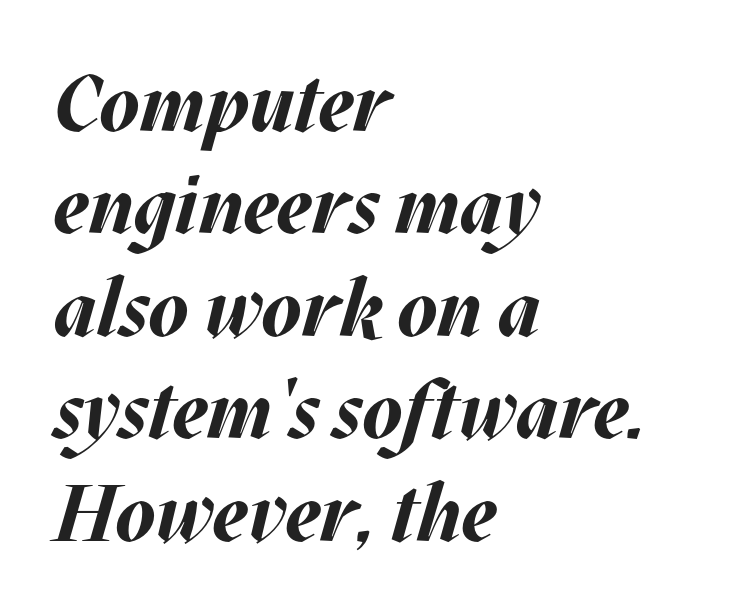
{"italic": "yes", "lean": "right", "slant_degrees": 17, "bold": "yes", "weight": "bold", "width": "normal", "stroke_contrast": "medium", "x_height": "large", "monospaced": "no", "underline": "no", "align": "left", "line_spacing": "normal", "line_spacing_ratio": 1.28, "letter_spacing": "normal", "letter_spacing_em": 0.0, "glyph_px": 80}
